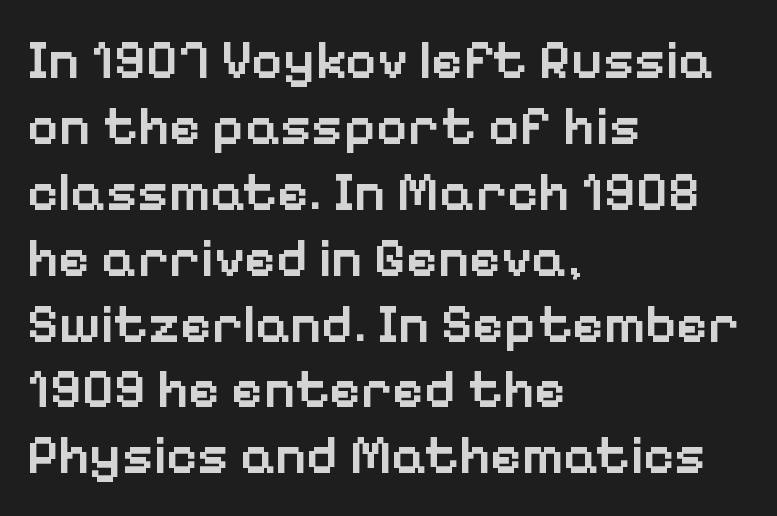
The glyphs in this specimen are sans serif. A classic flush-left, rag-right setting is used for this passage. Tall strokes in this sample are plumb rather than angled. A bit beefed up — I'd call it semibold rather than bold. Plain, unruled lines of type. Spacing between characters is what you'd get straight out of the box.
